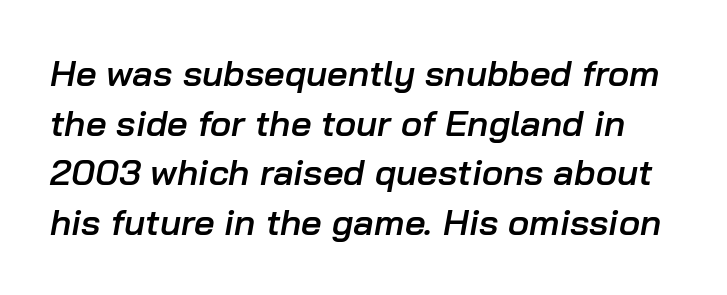
Q: Is the text bold? A: Semi-bold.
Q: Is the text italic (slanted)? A: Yes, it leans right by about 10 degrees.
Q: Is the text underlined? A: No.
Q: Is the spacing between letters normal or unusually wide? A: Normal.
Q: Is the spacing between lines tight, normal or loose? A: Normal.
Q: Width (condensed, normal, or wide)? A: Normal.
Q: Stroke contrast? A: Low.
Q: x-height? A: Medium.
Q: Monospaced? A: No.
